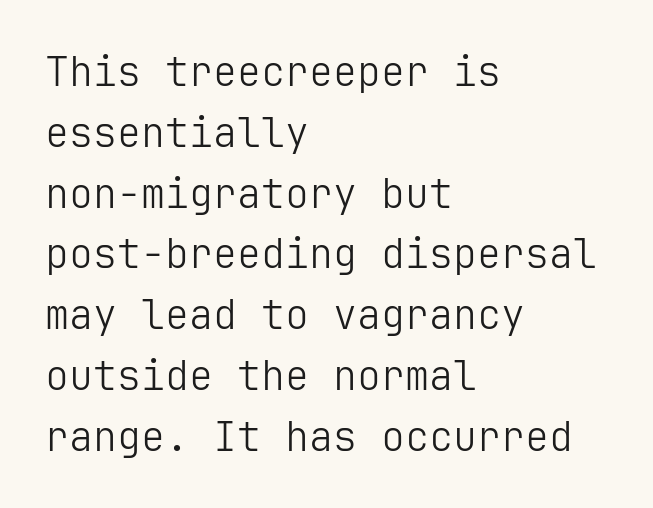
{"serif": "no", "italic": "no", "bold": "no", "weight": "light", "width": "normal", "stroke_contrast": "low", "x_height": "medium", "underline": "no", "align": "left", "line_spacing": "normal", "line_spacing_ratio": 1.52, "letter_spacing": "normal", "letter_spacing_em": 0.0, "glyph_px": 40}
